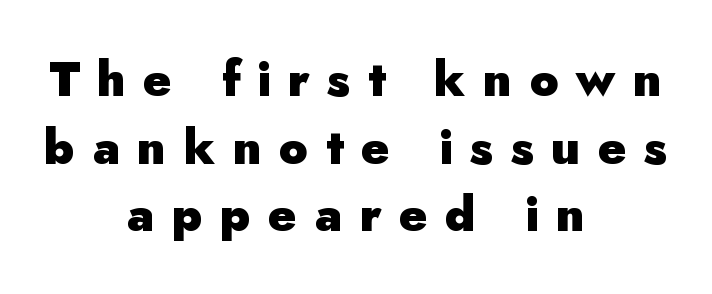
Q: Is the text bold? A: Yes.
Q: Is the text italic (slanted)? A: No, it is upright.
Q: Is the typeface a serif or a sans-serif typeface? A: Sans-serif.
Q: Is the text underlined? A: No.
Q: How is the paragraph aligned? A: Centered.
Q: Is the spacing between letters normal or unusually wide? A: Unusually wide.
Q: Is the spacing between lines tight, normal or loose? A: Normal.
Q: Width (condensed, normal, or wide)? A: Normal.
Q: Stroke contrast? A: Low.
Q: x-height? A: Small.
Q: Monospaced? A: No.
